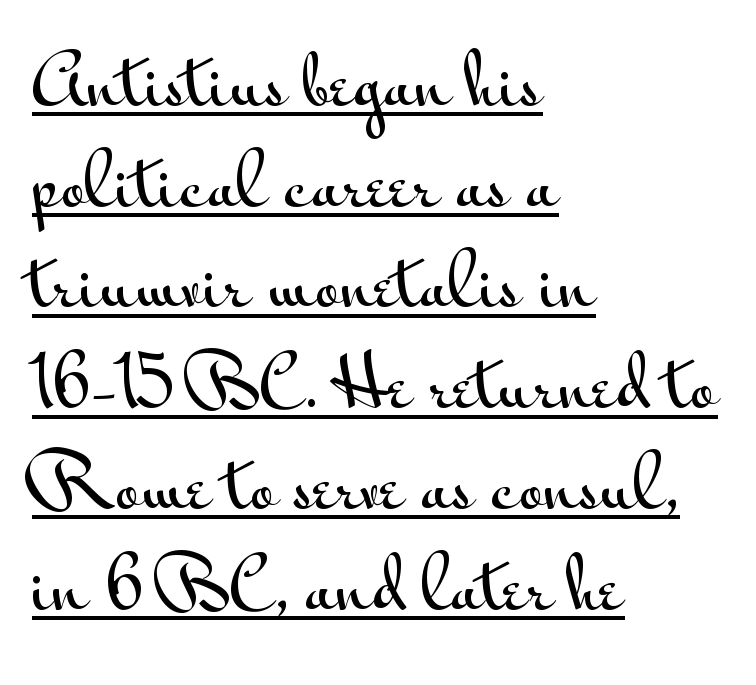
The image shows 69 px wide sans-serif type; set left-aligned, normal line spacing (1.46x), normal letter spacing, underlined; medium stroke contrast and a small x-height.
